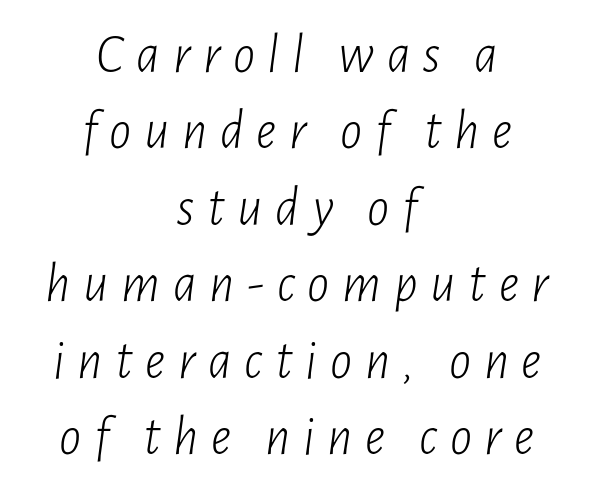
{"italic": "yes", "lean": "right", "slant_degrees": 7, "bold": "no", "weight": "light", "width": "condensed", "stroke_contrast": "low", "x_height": "medium", "monospaced": "no", "underline": "no", "align": "center", "line_spacing": "normal", "line_spacing_ratio": 1.39, "letter_spacing": "wide", "letter_spacing_em": 0.23, "glyph_px": 55}
